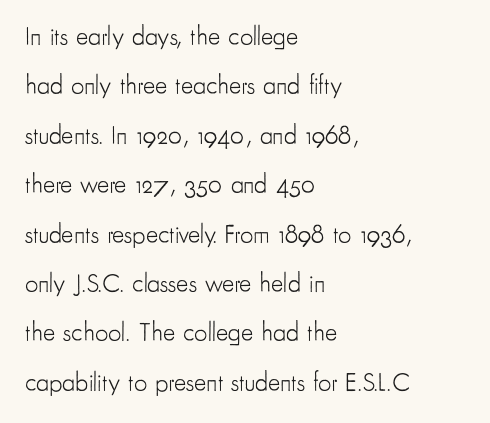
The image shows 26 px text type, upright; set left-aligned, loose line spacing (1.9x), normal letter spacing, not underlined.
